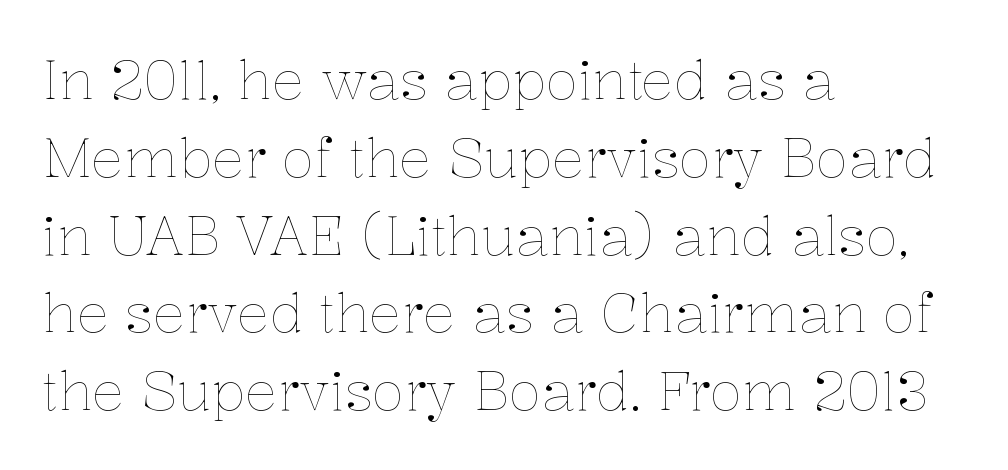
The passage shown is typed in a proportional face where columns would drift. Decoration check: the copy has no underline. This rendering leaves character spacing at its baseline value. A roman cut, with each character standing at attention. Does the leading feel generous? No, just average. Compared with a centered layout, this one pins lines to the left instead.
